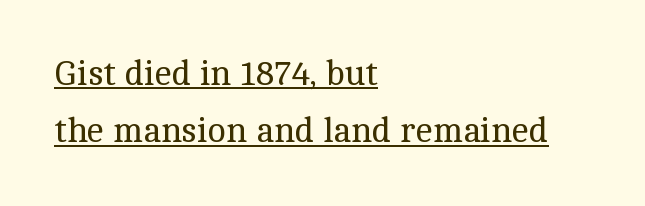
What's the leading like? Ordinary, nothing unusual. The passage shown is not bold in any degree. The letters advance in unequal steps, a hallmark of proportional type. These lines keep a tight, regular rhythm from letter to letter.
